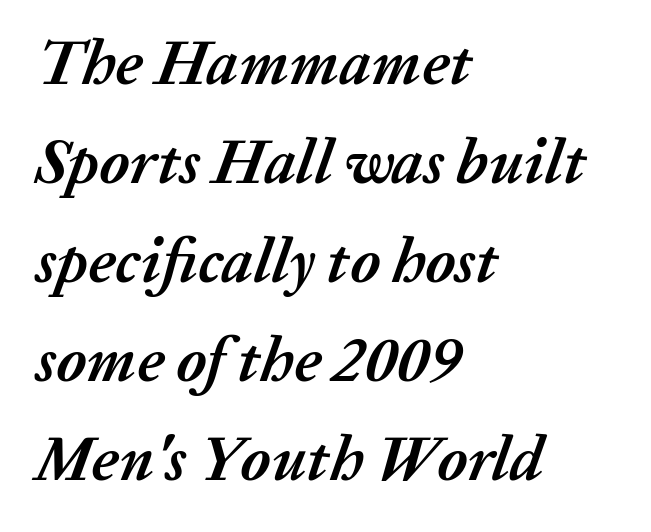
The image shows 63 px semibold type, italic (leaning right); set left-aligned, normal line spacing (1.57x), normal letter spacing, not underlined; medium stroke contrast and a medium x-height.
